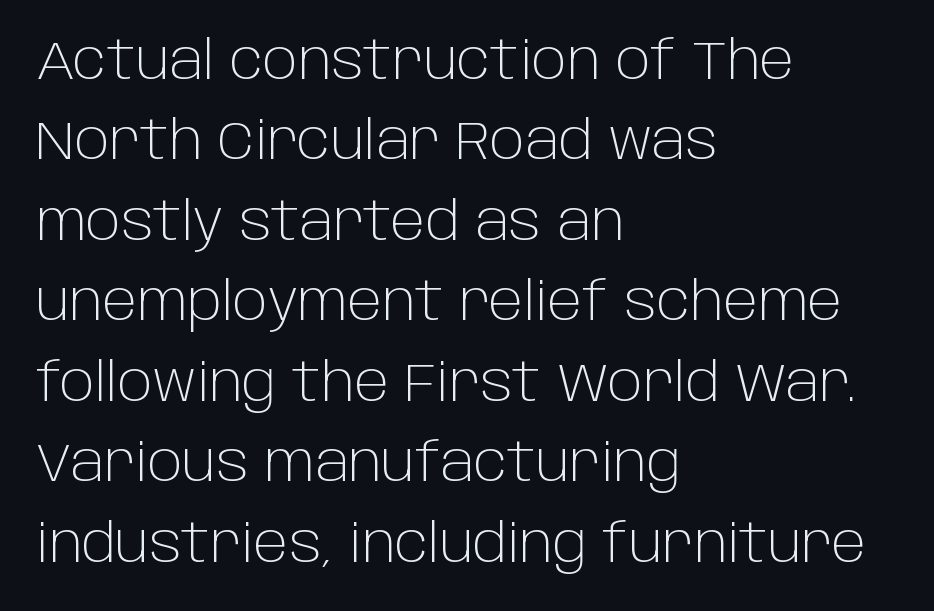
{"serif": "no", "italic": "no", "bold": "no", "weight": "light", "width": "normal", "stroke_contrast": "low", "x_height": "large", "monospaced": "no", "underline": "no", "align": "left", "line_spacing": "normal", "line_spacing_ratio": 1.49, "letter_spacing": "normal", "letter_spacing_em": 0.0, "glyph_px": 54}
